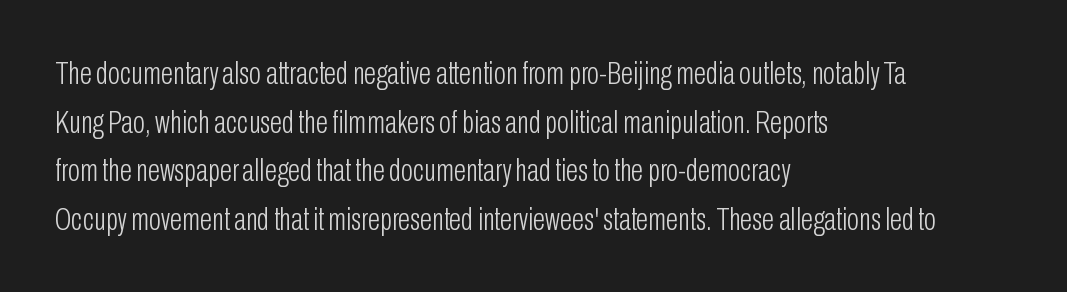
The image shows 32 px light, condensed sans-serif type, upright; set left-aligned, normal line spacing (1.52x), normal letter spacing, not underlined; low stroke contrast and a medium x-height.
